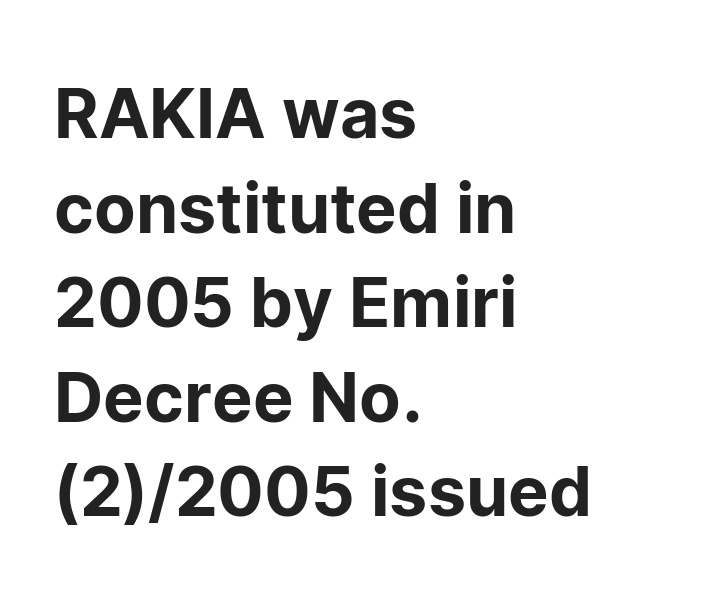
The image shows 68 px sans-serif type, upright; set left-aligned, normal line spacing (1.39x), normal letter spacing, not underlined; low stroke contrast and a medium x-height.
